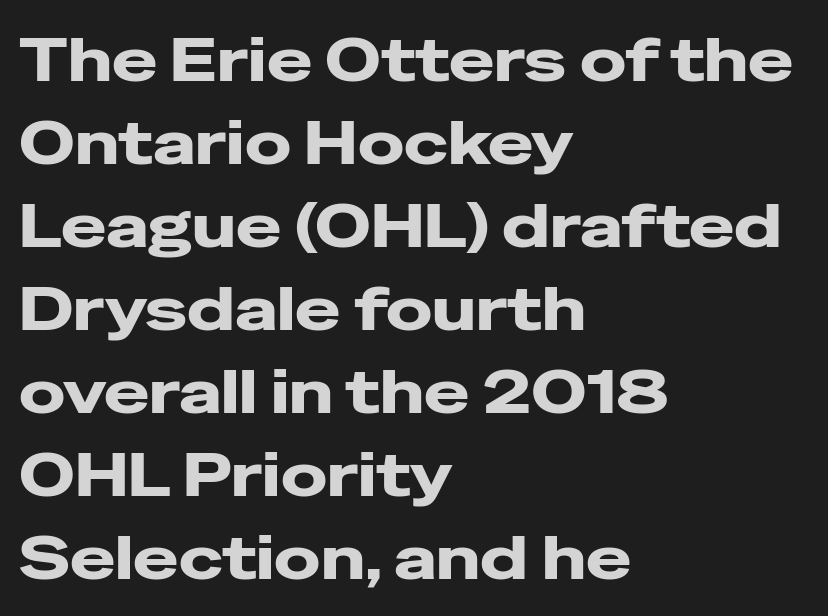
This rendering employs a face without finishing strokes, i.e., a sans-serif. Looks like regular typesetting: each glyph gets only the width it needs. Check under the words: just untouched page. The type sits square on the baseline with zero lean. Visually the block forms a straight wall on the left and a jagged coastline on the right. Notice how descenders clear the ascenders below comfortably — that's standard leading.
